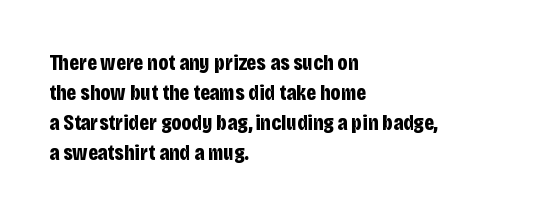
Q: Is the text bold? A: Yes.
Q: Is the text italic (slanted)? A: No, it is upright.
Q: Is the text underlined? A: No.
Q: How is the paragraph aligned? A: Left-aligned.
Q: Is the spacing between letters normal or unusually wide? A: Normal.
Q: Is the spacing between lines tight, normal or loose? A: Normal.
